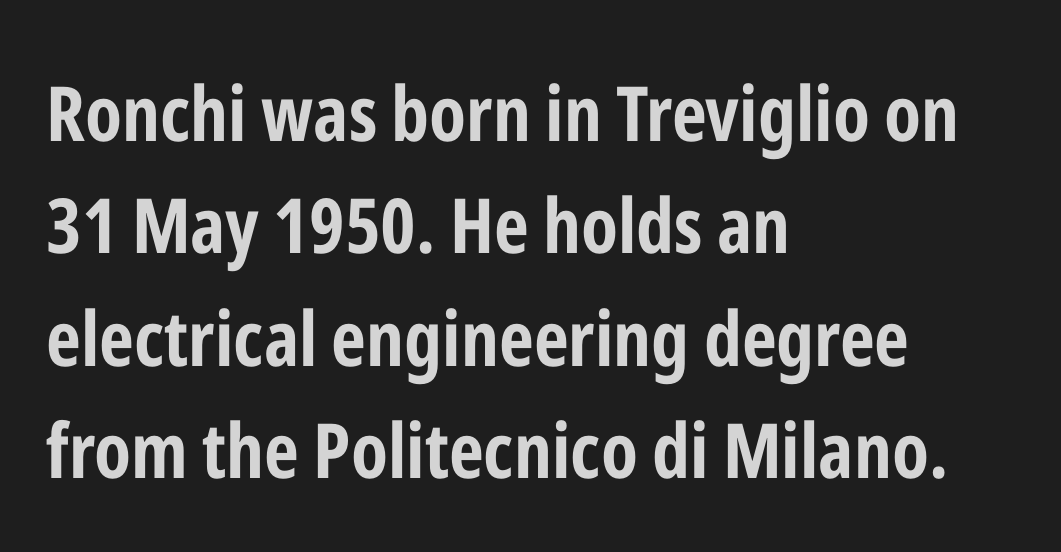
Q: Is the text bold? A: Yes.
Q: Is the text italic (slanted)? A: No, it is upright.
Q: Is the typeface a serif or a sans-serif typeface? A: Sans-serif.
Q: Is the text underlined? A: No.
Q: How is the paragraph aligned? A: Left-aligned.
Q: Is the spacing between letters normal or unusually wide? A: Normal.
Q: Is the spacing between lines tight, normal or loose? A: Normal.
Q: Width (condensed, normal, or wide)? A: Condensed.
Q: Stroke contrast? A: Low.
Q: x-height? A: Medium.
Q: Monospaced? A: No.
